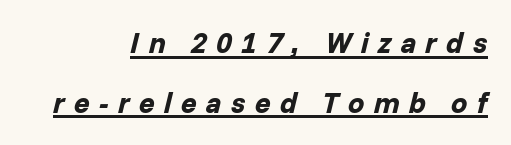
The image shows 29 px bold type, italic (leaning right); set right-aligned, loose line spacing (2.06x), unusually wide letter spacing (+0.32 em), underlined; low stroke contrast and a medium x-height.
